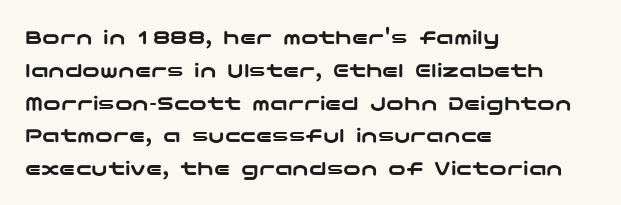
The specimen omits any rule beneath the text block's lines. Is the letter spacing exaggerated? No — it looks like the ordinary default. The typography opts for an upright posture over an oblique one. The rag falls on the right side of this text block. Baseline-to-baseline distance is the conventional proportion of letter height.
